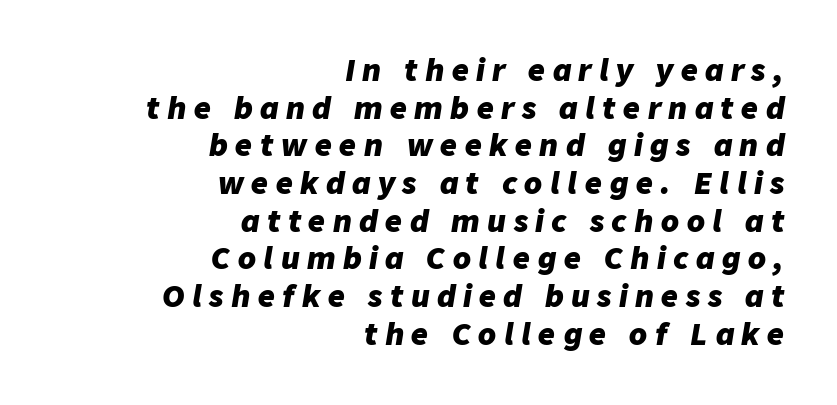
Q: Is the text bold? A: Yes.
Q: Is the text italic (slanted)? A: Yes, it leans right by about 9 degrees.
Q: Is the text underlined? A: No.
Q: How is the paragraph aligned? A: Right-aligned.
Q: Is the spacing between letters normal or unusually wide? A: Unusually wide.
Q: Is the spacing between lines tight, normal or loose? A: Normal.
Q: Width (condensed, normal, or wide)? A: Normal.
Q: Stroke contrast? A: Low.
Q: x-height? A: Medium.
Q: Monospaced? A: No.
